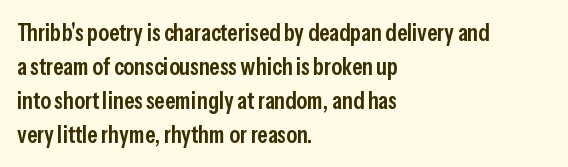
Q: Is the text bold? A: Semi-bold.
Q: Is the text italic (slanted)? A: No, it is upright.
Q: Is the text underlined? A: No.
Q: How is the paragraph aligned? A: Left-aligned.
Q: Is the spacing between letters normal or unusually wide? A: Normal.
Q: Is the spacing between lines tight, normal or loose? A: Normal.
